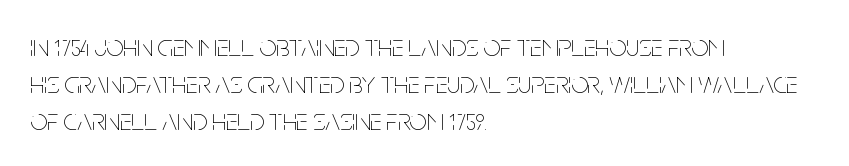
The image shows 30 px thin, condensed type, upright; set left-aligned, line spacing 1.24x, normal letter spacing, not underlined; low stroke contrast and a large x-height.
